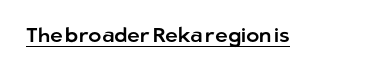
The image shows 20 px text type, upright; set normal letter spacing, underlined.
